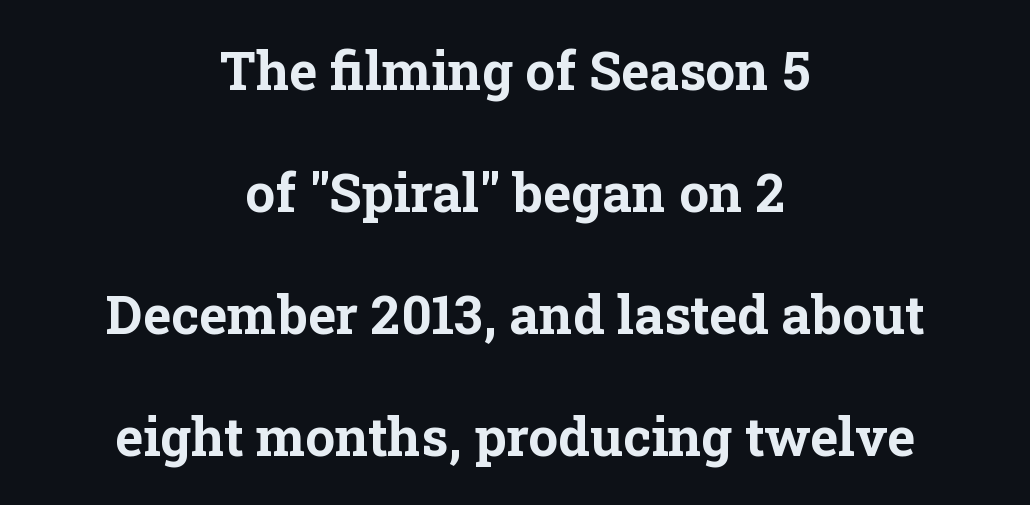
Q: Is the text bold? A: Yes.
Q: Is the text italic (slanted)? A: No, it is upright.
Q: Is the typeface a serif or a sans-serif typeface? A: Serif.
Q: Is the text underlined? A: No.
Q: How is the paragraph aligned? A: Centered.
Q: Is the spacing between letters normal or unusually wide? A: Normal.
Q: Is the spacing between lines tight, normal or loose? A: Loose.
Q: Width (condensed, normal, or wide)? A: Normal.
Q: Stroke contrast? A: Low.
Q: x-height? A: Medium.
Q: Monospaced? A: No.
